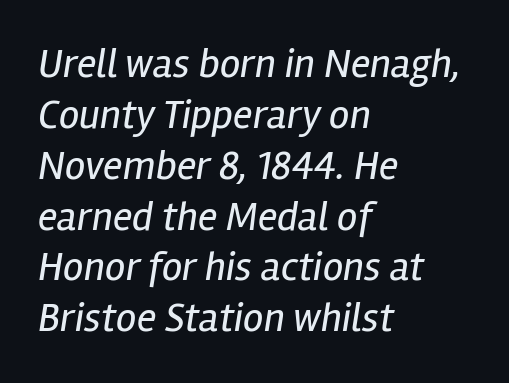
The typography opts for an oblique posture over an upright one. Here the designer chose a conventional face with non-uniform glyph widths. The passage is arranged the way most books set body copy — flush left. Anything drawn beneath the words? Only blank space. No letter is thick-stroked: the sample isn't bold. Letter spacing: default.
